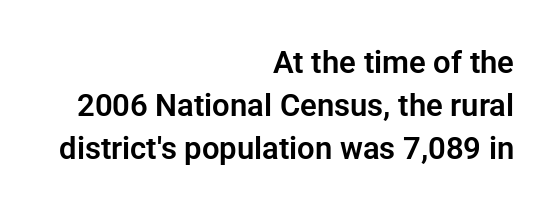
The image shows 31 px sans-serif type, upright; set right-aligned, normal line spacing (1.39x), normal letter spacing, not underlined; low stroke contrast and a medium x-height.
